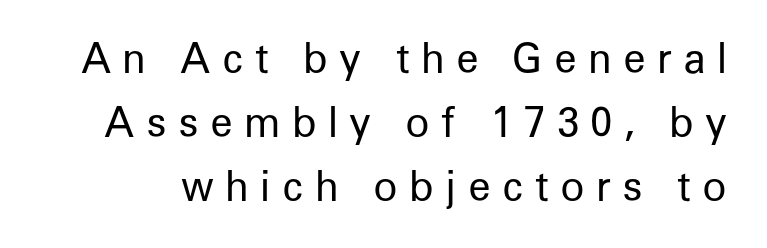
The image shows 40 px regular-weight sans-serif type, upright; set normal line spacing (1.6x), unusually wide letter spacing (+0.28 em), not underlined; low stroke contrast and a medium x-height.
